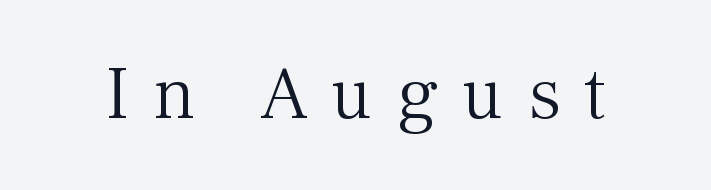
Honestly, there is no underline to notice here at all. Stems and bowls with no extra thickness — not bold. I'd call this a serif setting — the letters wear small feet. The rendering uses natural spacing where letterforms have individual widths. No italicization has been applied; the sample stays upright.
